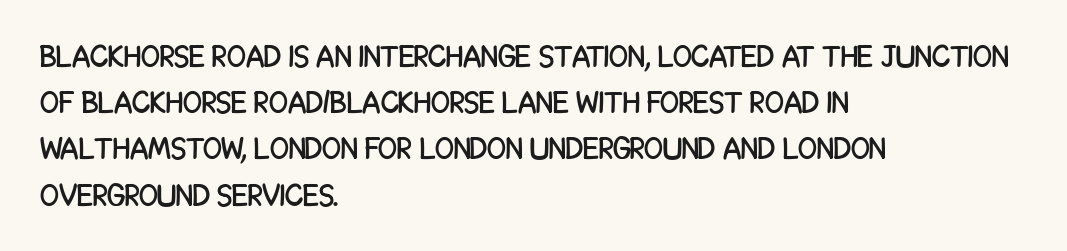
The image shows 31 px condensed sans-serif type, upright; set left-aligned, normal line spacing (1.49x), normal letter spacing, not underlined; low stroke contrast and a large x-height.
